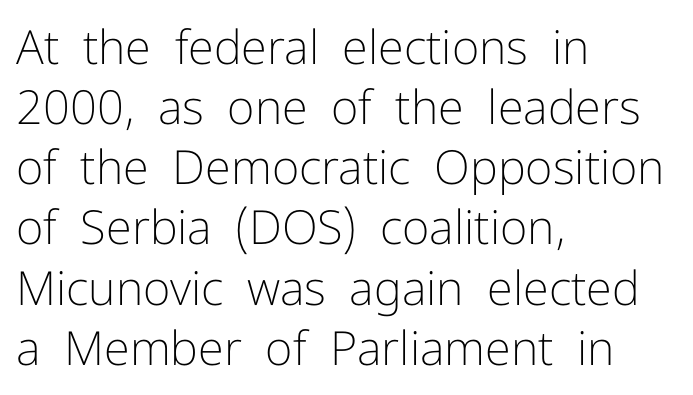
Q: Is the text bold? A: No.
Q: Is the text italic (slanted)? A: No, it is upright.
Q: Is the typeface a serif or a sans-serif typeface? A: Sans-serif.
Q: Is the text underlined? A: No.
Q: How is the paragraph aligned? A: Left-aligned.
Q: Is the spacing between letters normal or unusually wide? A: Normal.
Q: Is the spacing between lines tight, normal or loose? A: Normal.
Q: Width (condensed, normal, or wide)? A: Normal.
Q: Stroke contrast? A: Low.
Q: x-height? A: Medium.
Q: Monospaced? A: No.
